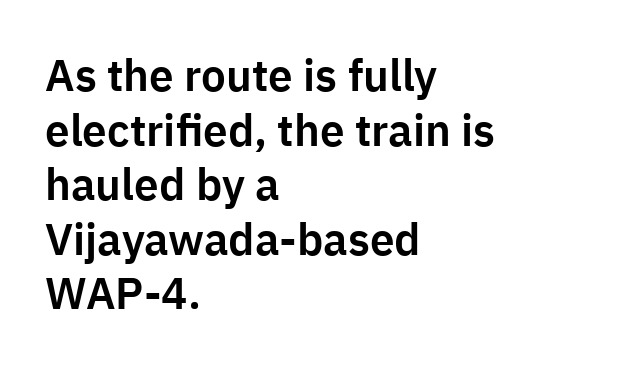
{"serif": "no", "italic": "no", "width": "normal", "stroke_contrast": "low", "x_height": "medium", "monospaced": "no", "underline": "no", "align": "left", "line_spacing_ratio": 1.24, "letter_spacing": "normal", "letter_spacing_em": 0.0, "glyph_px": 44}
